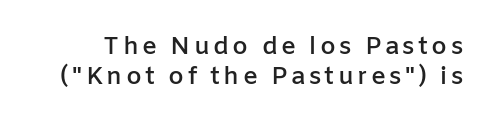
Each row of text sits above clean, open space. These lines were composed using upright roman letters. The sample has been set in demibold, a notch under bold.
